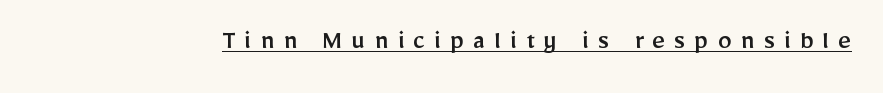
The image shows 28 px sans-serif type, upright; set unusually wide letter spacing (+0.32 em), underlined; low stroke contrast and a medium x-height.
